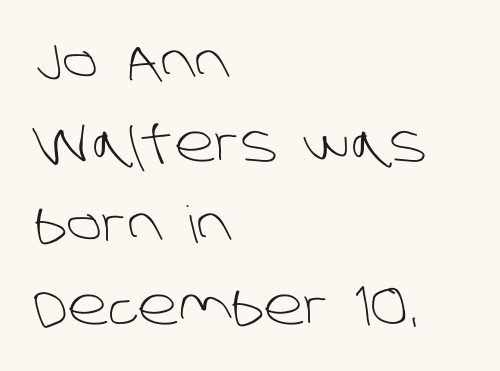
The image shows 51 px light sans-serif type; set left-aligned, normal line spacing (1.6x), normal letter spacing, not underlined; low stroke contrast and a large x-height.
